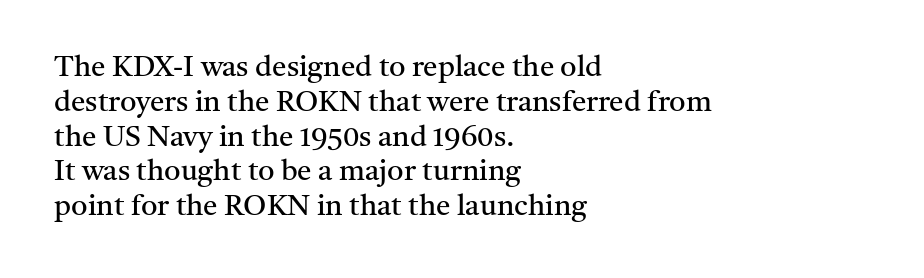
A typesetter would label this face a serif. The string is rendered with underlining switched off. Is the stroke heavy? The answer is a plain regular-or-lighter. The typesetter chose a ragged-right arrangement here. There is no visible air inserted between adjacent glyphs. This is the regular roman posture of the typeface.
